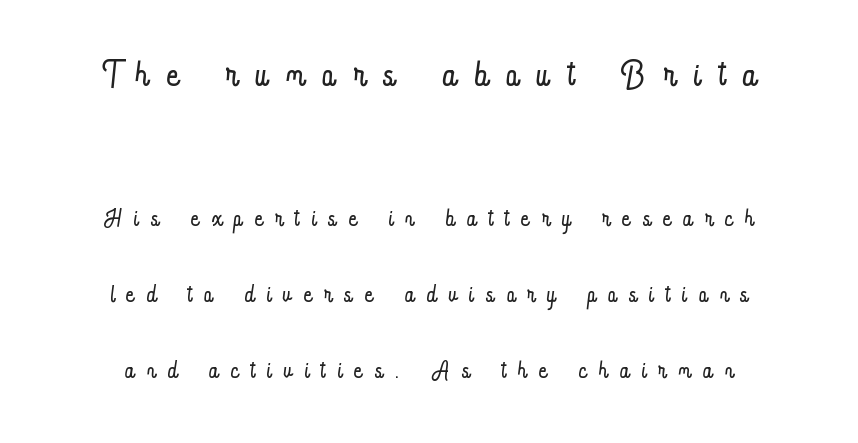
Q: Is the text bold? A: No.
Q: Is the text underlined? A: No.
Q: How is the paragraph aligned? A: Centered.
Q: Is the spacing between letters normal or unusually wide? A: Unusually wide.
Q: Is the spacing between lines tight, normal or loose? A: Loose.
Q: Which block of text is set in a larger size, the first (top) or the second (bottom)? A: The first (top) one.
Q: Width (condensed, normal, or wide)? A: Condensed.
Q: Stroke contrast? A: Low.
Q: x-height? A: Small.
Q: Monospaced? A: No.
